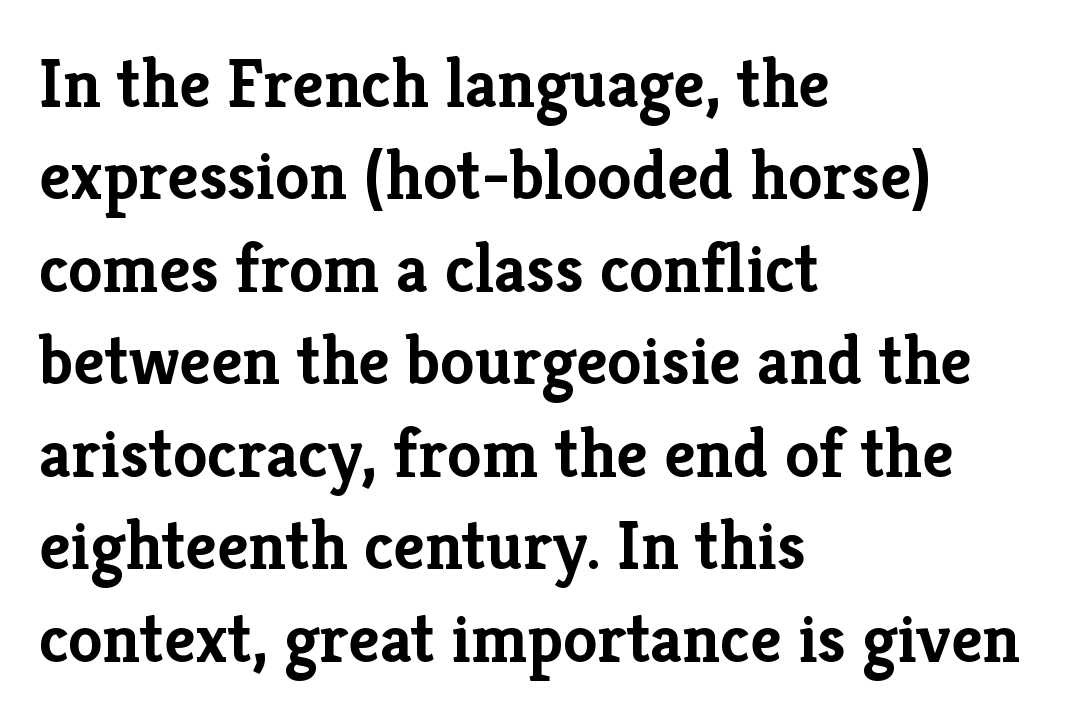
If you measured baseline to baseline, you'd find a middling distance. Only glyphs here, with clear space below each row. Do the letters lean? They stand straight. Each word holds together tightly as a unit, with standard inter-letter gaps. In CSS terms this would be text-align: left. Weight: bold.
